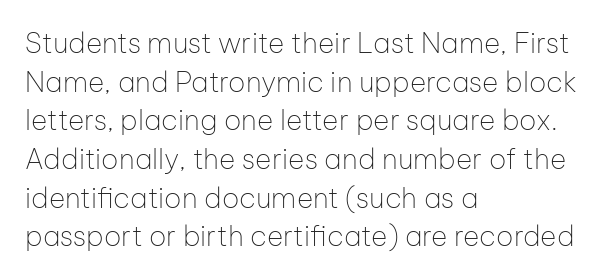
The image shows 28 px thin sans-serif type, upright; set left-aligned, normal line spacing (1.38x), normal letter spacing, not underlined; low stroke contrast and a medium x-height.
